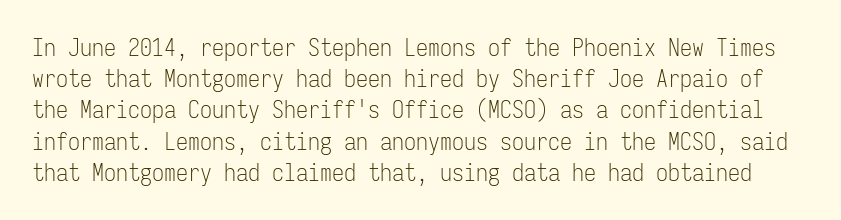
The image shows 24 px text type, upright; set normal line spacing (1.3x), normal letter spacing, not underlined.
